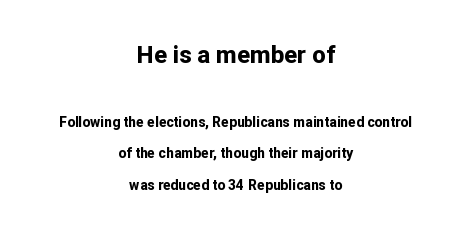
The image shows 24 px bold type, upright; set centered, loose line spacing (2.24x), normal letter spacing, not underlined; the first (top) block is 1.71x larger.
